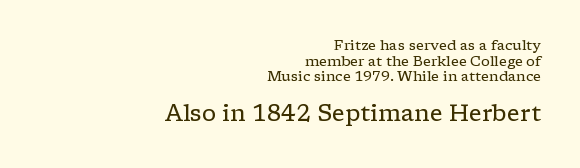
The image shows 23 px text type, upright; set right-aligned, tight line spacing (1.12x), normal letter spacing, not underlined; the second (bottom) block is 1.64x larger.
